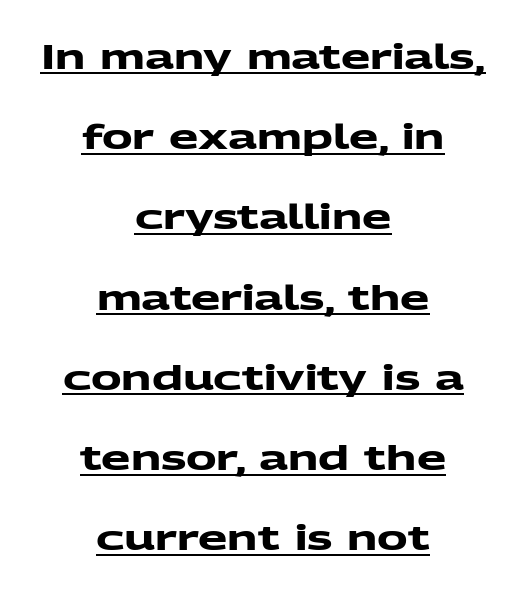
{"serif": "no", "bold": "yes", "weight": "heavy", "width": "wide", "stroke_contrast": "medium", "x_height": "medium", "monospaced": "no", "underline": "yes", "align": "center", "line_spacing": "loose", "line_spacing_ratio": 2.36, "letter_spacing": "normal", "letter_spacing_em": 0.0, "glyph_px": 34}
